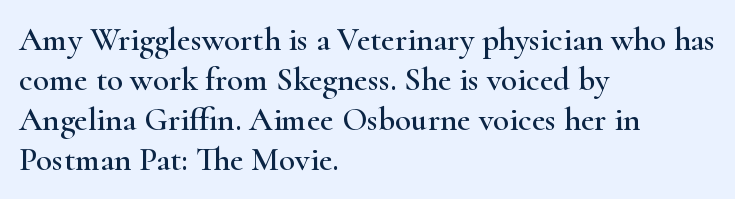
The gap between lines stays unmarked. Spacing verdict: proportional, widths tailored to each character. Posture: straight, roman, zero tilt. The glyphs in this specimen are seriffed. Inter-character spacing is left at the font's built-in metrics.
